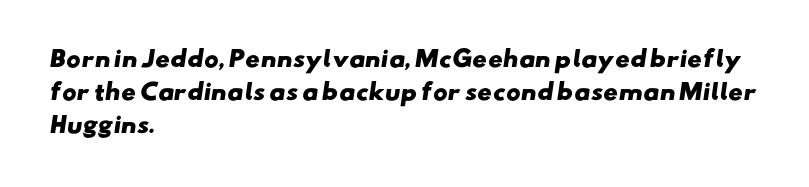
The image shows 22 px bold type; set left-aligned, normal line spacing (1.49x), normal letter spacing, not underlined.
